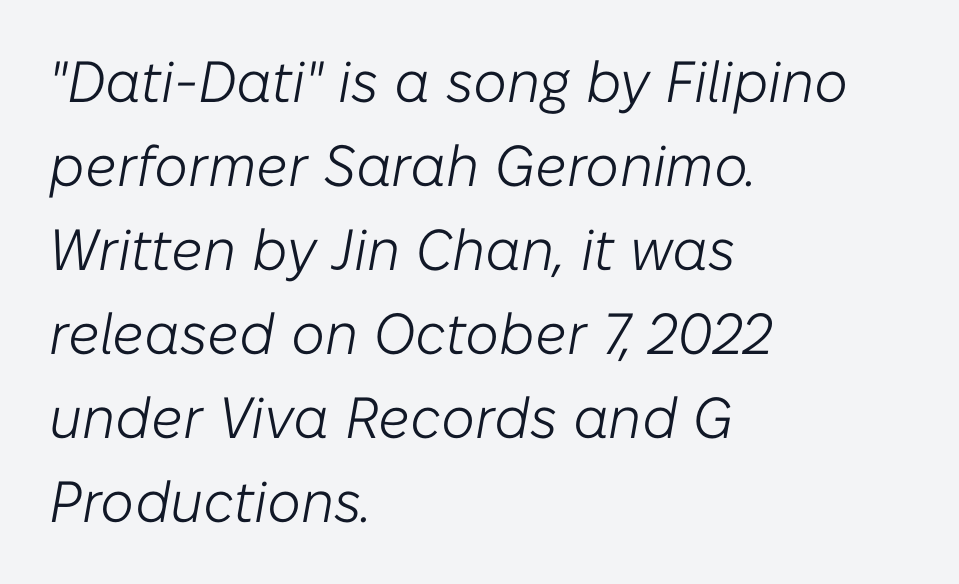
The image shows 58 px light type, italic (leaning right); set left-aligned, normal line spacing (1.45x), normal letter spacing, not underlined; low stroke contrast and a medium x-height.
